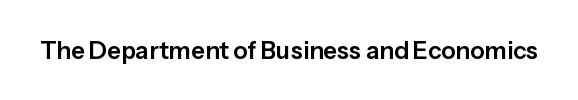
{"italic": "no", "underline": "no", "letter_spacing": "normal", "letter_spacing_em": 0.0, "glyph_px": 24}
